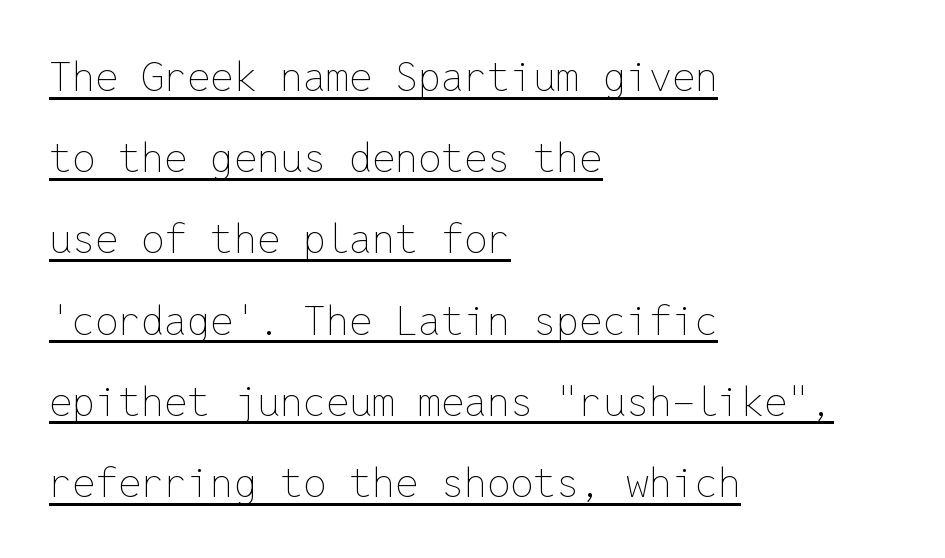
The image shows 41 px thin type, upright, monospaced; set left-aligned, loose line spacing (1.98x), normal letter spacing, underlined; low stroke contrast and a medium x-height.
